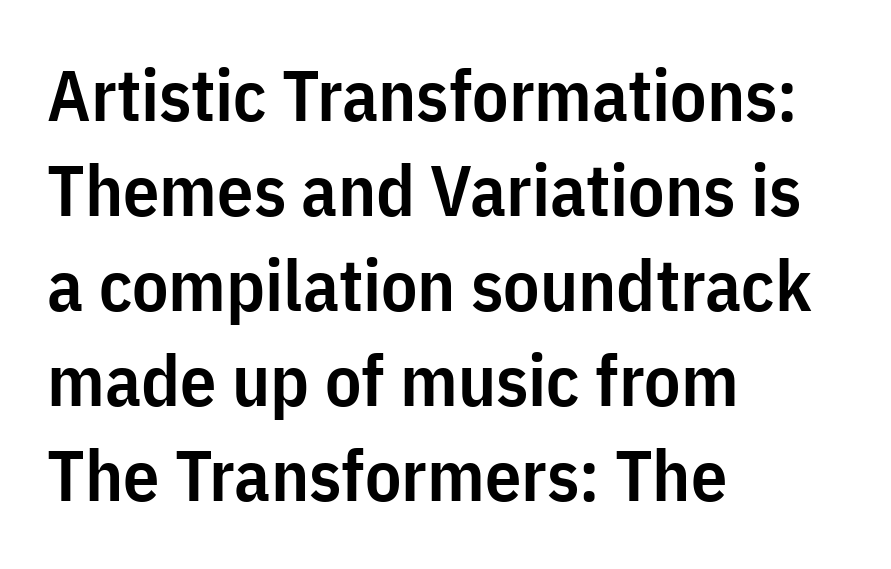
Unlike a traditional serif, this face leaves its strokes unadorned. A classic flush-left, rag-right setting is used for this passage. Clear beneath every line of the passage. Vertical strokes here are truly vertical. You could call the tracking neutral — neither tight nor loose. Interline gaps are of average width in this sample.
